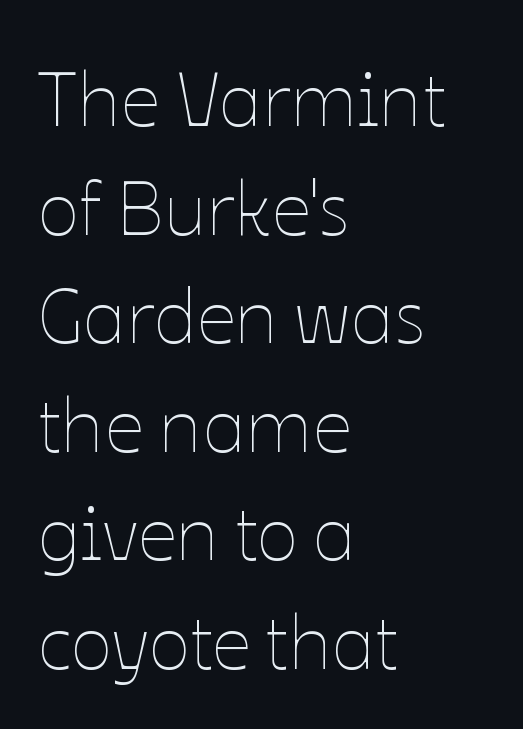
Q: Is the text bold? A: No.
Q: Is the text italic (slanted)? A: No, it is upright.
Q: Is the text underlined? A: No.
Q: How is the paragraph aligned? A: Left-aligned.
Q: Is the spacing between letters normal or unusually wide? A: Normal.
Q: Is the spacing between lines tight, normal or loose? A: Normal.
Q: Width (condensed, normal, or wide)? A: Normal.
Q: Stroke contrast? A: Low.
Q: x-height? A: Medium.
Q: Monospaced? A: No.
